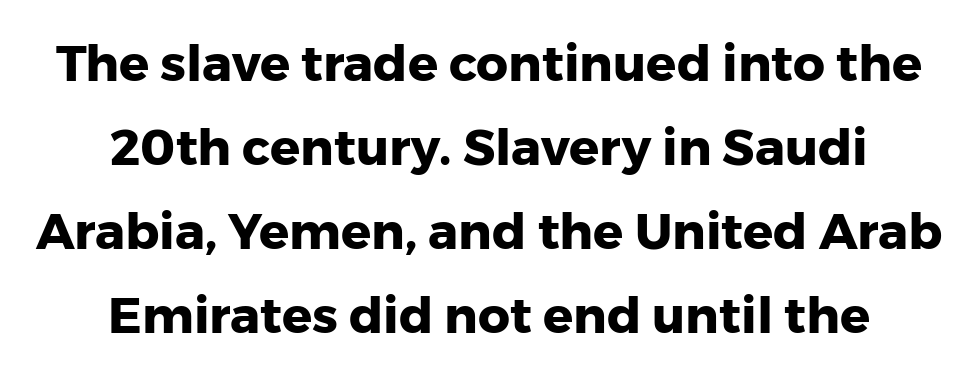
The image shows 50 px heavy sans-serif type, upright; set centered, normal line spacing (1.68x), normal letter spacing, not underlined; low stroke contrast and a medium x-height.
